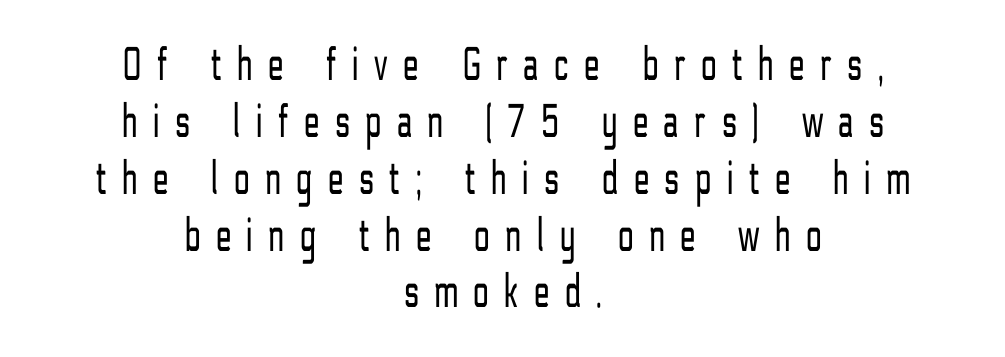
Horizontal alignment here is central, giving a formal, balanced look. Plain, unruled lines of type. The typography opts for an upright posture over an oblique one. The face used here is rendered with a markedly widened letterfit.
